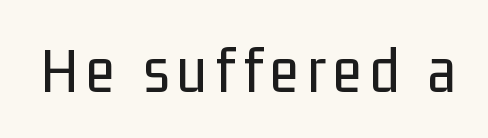
{"serif": "no", "italic": "no", "bold": "no", "weight": "regular", "width": "condensed", "stroke_contrast": "low", "x_height": "medium", "monospaced": "no", "underline": "no", "glyph_px": 67}
